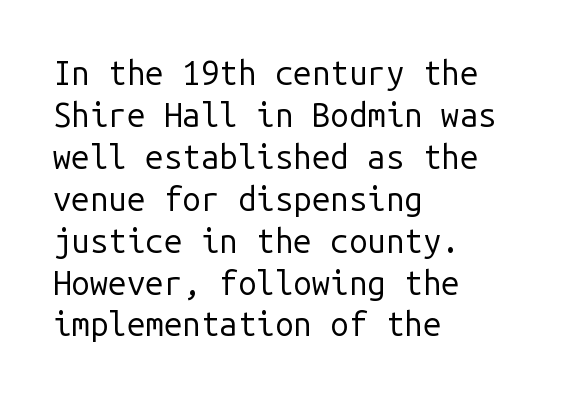
{"serif": "no", "italic": "no", "bold": "no", "weight": "regular", "width": "normal", "stroke_contrast": "low", "x_height": "medium", "monospaced": "yes", "underline": "no", "align": "left", "line_spacing": "normal", "line_spacing_ratio": 1.27, "letter_spacing": "normal", "letter_spacing_em": 0.0, "glyph_px": 33}
